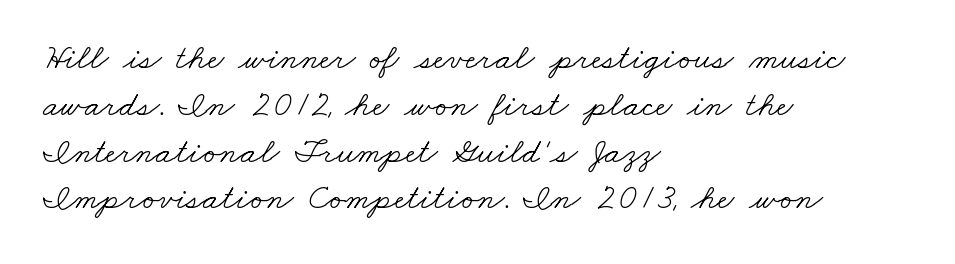
Q: Is the text bold? A: No.
Q: Is the typeface a serif or a sans-serif typeface? A: Serif.
Q: Is the text underlined? A: No.
Q: How is the paragraph aligned? A: Left-aligned.
Q: Is the spacing between letters normal or unusually wide? A: Normal.
Q: Is the spacing between lines tight, normal or loose? A: Normal.
Q: Width (condensed, normal, or wide)? A: Wide.
Q: Stroke contrast? A: Low.
Q: x-height? A: Small.
Q: Monospaced? A: No.
